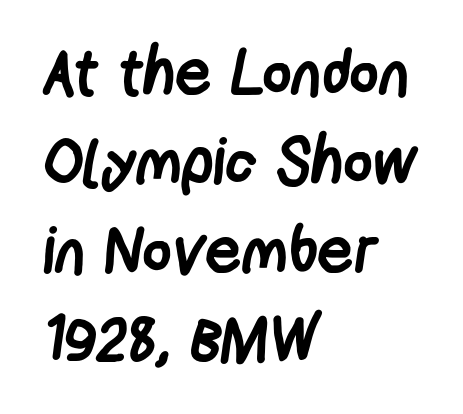
The image shows 64 px semibold, condensed sans-serif type; set left-aligned, normal line spacing (1.39x), normal letter spacing, not underlined; low stroke contrast and a medium x-height.
